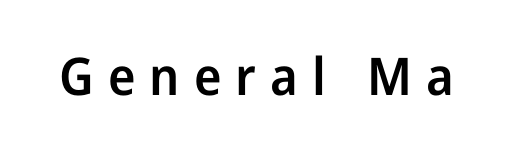
Q: Is the text bold? A: Semi-bold.
Q: Is the text italic (slanted)? A: No, it is upright.
Q: Is the typeface a serif or a sans-serif typeface? A: Sans-serif.
Q: Is the text underlined? A: No.
Q: Is the spacing between letters normal or unusually wide? A: Unusually wide.
Q: Width (condensed, normal, or wide)? A: Normal.
Q: Stroke contrast? A: Low.
Q: x-height? A: Medium.
Q: Monospaced? A: No.
